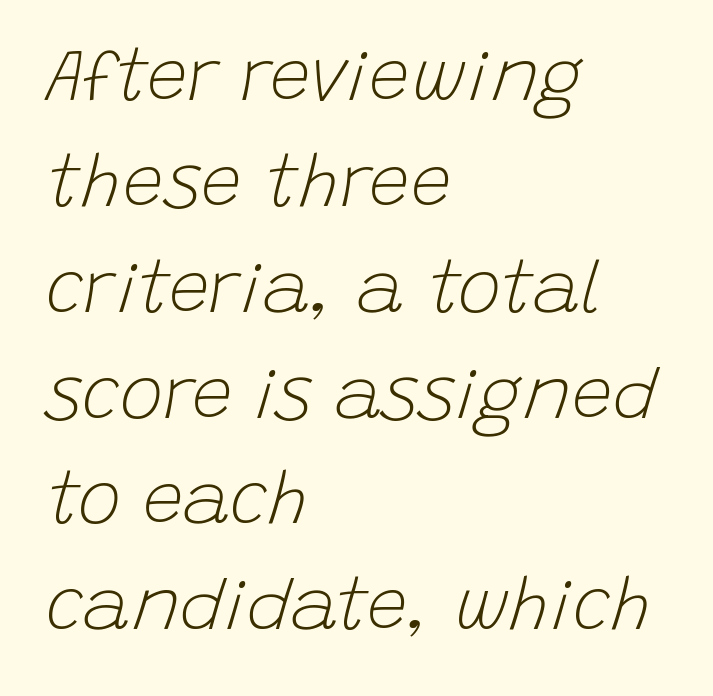
Is the block centered? No — it sits flush against the left margin. There's an unmistakable incline to the writing here. Spacing verdict: proportional, widths tailored to each character. What's the leading like? Ordinary, nothing unusual. This is not heavy type; no bold has been used. The string is rendered with underlining switched off.
